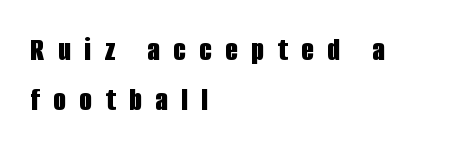
Q: Is the text bold? A: Yes.
Q: Is the text italic (slanted)? A: No, it is upright.
Q: Is the typeface a serif or a sans-serif typeface? A: Sans-serif.
Q: Is the text underlined? A: No.
Q: How is the paragraph aligned? A: Left-aligned.
Q: Is the spacing between letters normal or unusually wide? A: Unusually wide.
Q: Is the spacing between lines tight, normal or loose? A: Normal.
Q: Width (condensed, normal, or wide)? A: Condensed.
Q: Stroke contrast? A: Low.
Q: x-height? A: Large.
Q: Monospaced? A: No.
